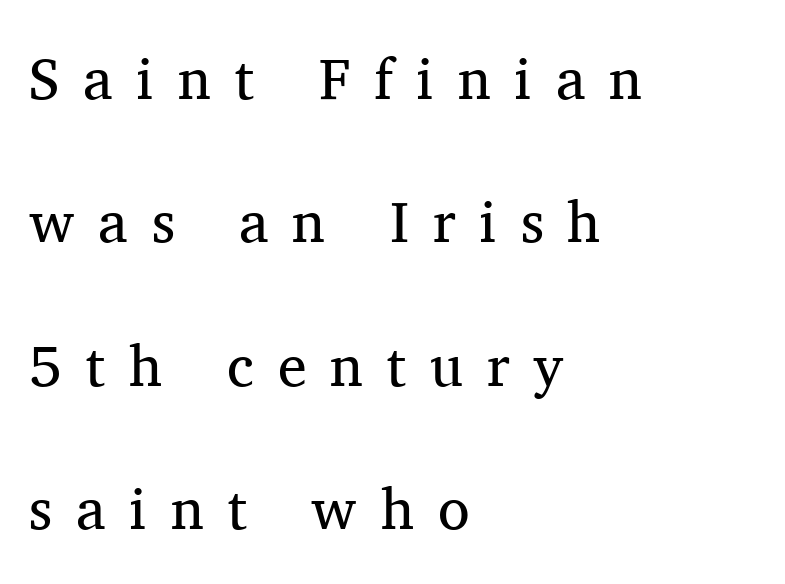
Q: Is the text bold? A: No.
Q: Is the text italic (slanted)? A: No, it is upright.
Q: Is the typeface a serif or a sans-serif typeface? A: Serif.
Q: Is the text underlined? A: No.
Q: How is the paragraph aligned? A: Left-aligned.
Q: Is the spacing between letters normal or unusually wide? A: Unusually wide.
Q: Is the spacing between lines tight, normal or loose? A: Loose.
Q: Width (condensed, normal, or wide)? A: Normal.
Q: Stroke contrast? A: Medium.
Q: x-height? A: Medium.
Q: Monospaced? A: No.
